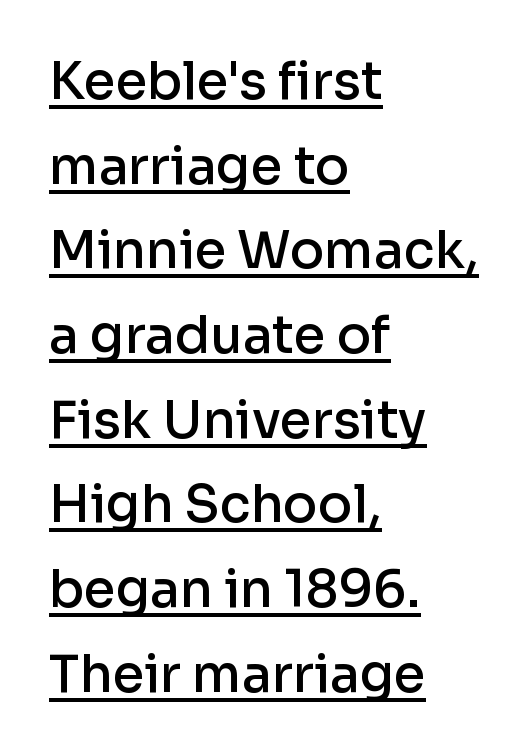
These lines are set flush left with a ragged right edge. A typesetter would label this face a sans. The typography opts for an upright posture over an oblique one. A typographer would call this underscored text. This rendering leaves character spacing at its baseline value. The passage shown stacks its lines at a standard gap.
